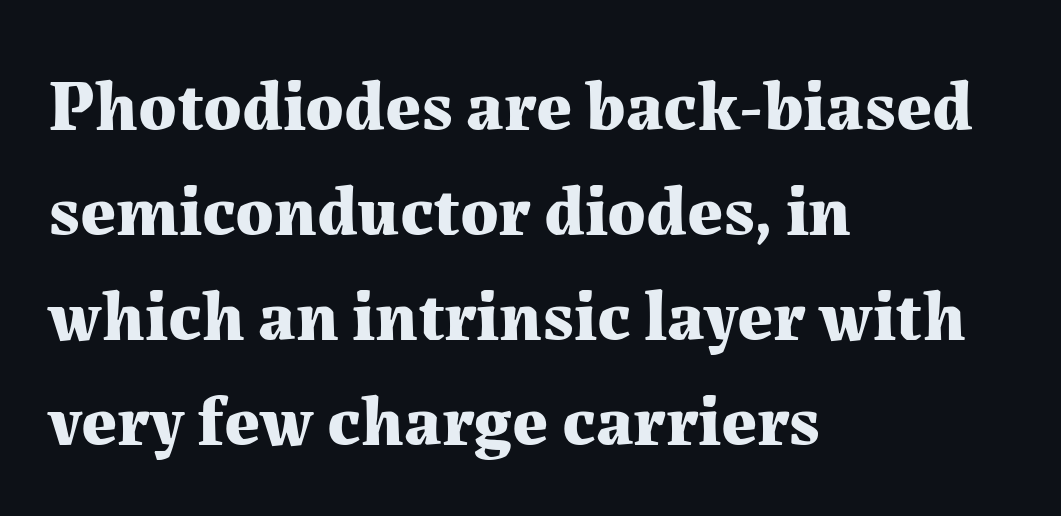
I'd describe the lettering as bold — thick and assertive. The letters advance in unequal steps, a hallmark of proportional type. How are the letters spaced? Ordinarily, with no added tracking. The space between consecutive lines is moderate. This is serif lettering, the kind often seen in printed books. Letters rest on an invisible, unmarked baseline.
